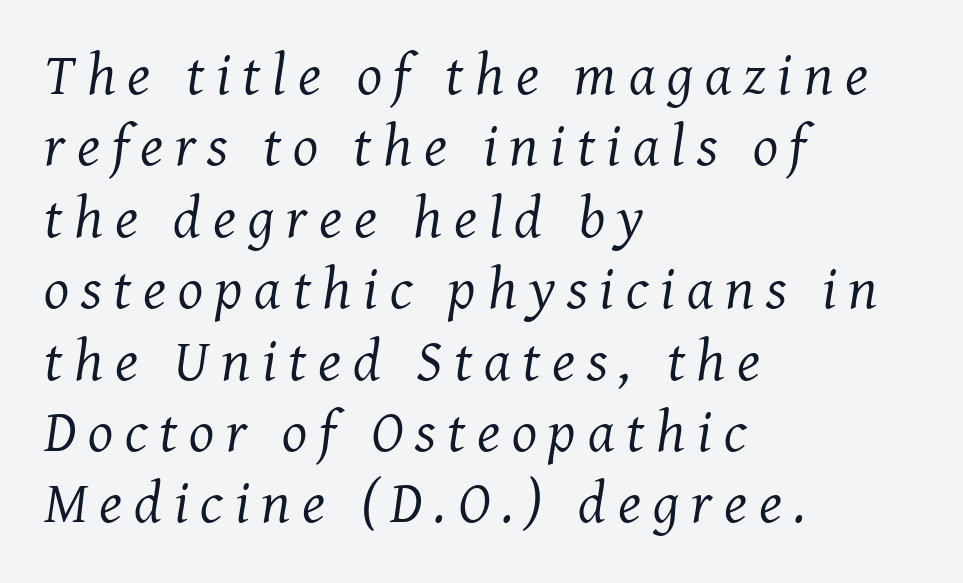
The image shows 59 px regular-weight serif type, italic (leaning right); set left-aligned, line spacing 1.21x, unusually wide letter spacing (+0.2 em), not underlined; medium stroke contrast and a medium x-height.
